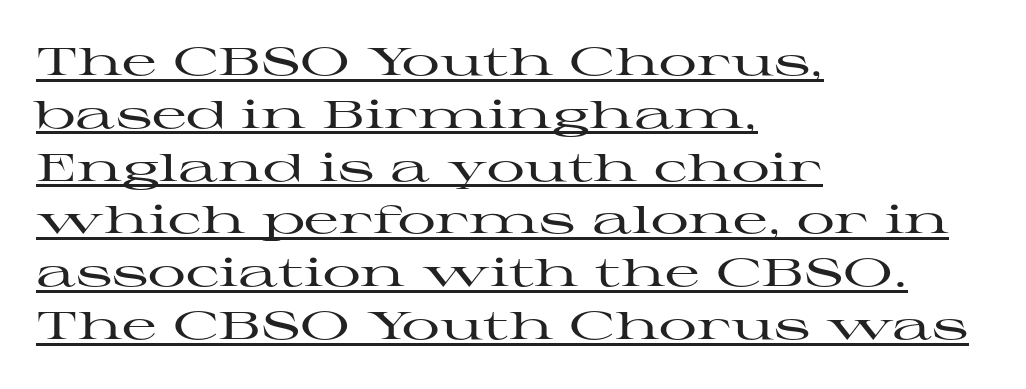
Line starts are locked; line ends wander. No extra tracking has been applied to these lines. Check the space under the baseline: a stroke is drawn there. Is this a fixed-width face? No — the glyphs have proportional, varying widths. The type sits square on the baseline with zero lean. The vertical gap from one line to the next is medium.
